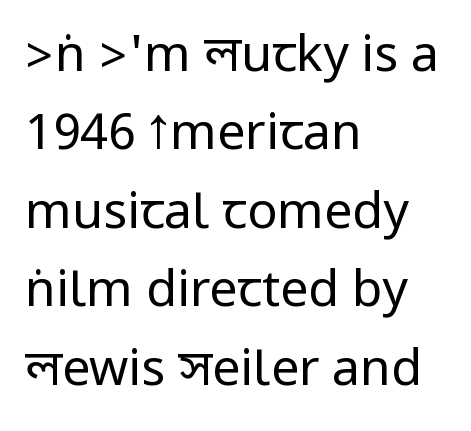
Q: Is the text bold? A: No.
Q: Is the text italic (slanted)? A: No, it is upright.
Q: Is the typeface a serif or a sans-serif typeface? A: Sans-serif.
Q: Is the text underlined? A: No.
Q: How is the paragraph aligned? A: Left-aligned.
Q: Is the spacing between letters normal or unusually wide? A: Normal.
Q: Is the spacing between lines tight, normal or loose? A: Normal.
Q: Width (condensed, normal, or wide)? A: Condensed.
Q: Stroke contrast? A: Low.
